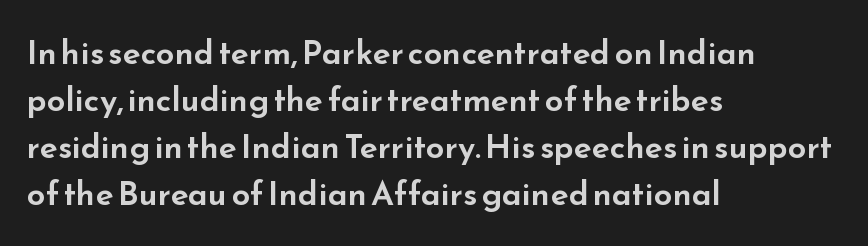
{"serif": "no", "italic": "no", "width": "wide", "stroke_contrast": "low", "x_height": "small", "monospaced": "no", "underline": "no", "align": "left", "line_spacing": "normal", "line_spacing_ratio": 1.42, "letter_spacing": "normal", "letter_spacing_em": 0.0, "glyph_px": 33}
